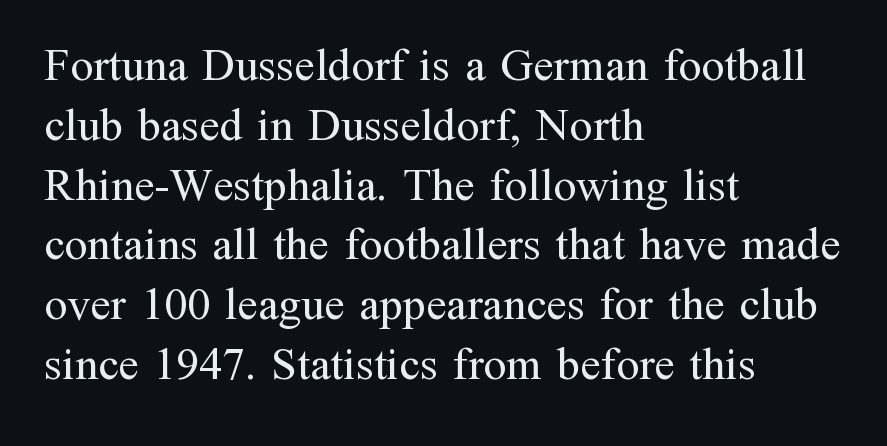
{"serif": "yes", "italic": "no", "bold": "no", "weight": "regular", "width": "normal", "stroke_contrast": "medium", "x_height": "medium", "monospaced": "no", "underline": "no", "align": "left", "line_spacing": "normal", "line_spacing_ratio": 1.3, "letter_spacing": "normal", "letter_spacing_em": 0.0, "glyph_px": 46}
